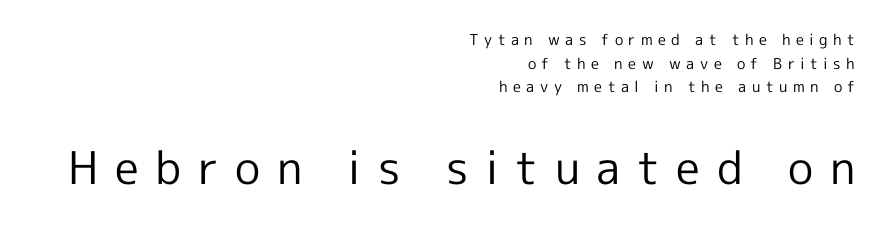
The image shows 45 px regular-weight sans-serif type, upright; set right-aligned, normal line spacing (1.57x), unusually wide letter spacing (+0.37 em), not underlined; the second (bottom) block is 3.0x larger; a medium x-height.
